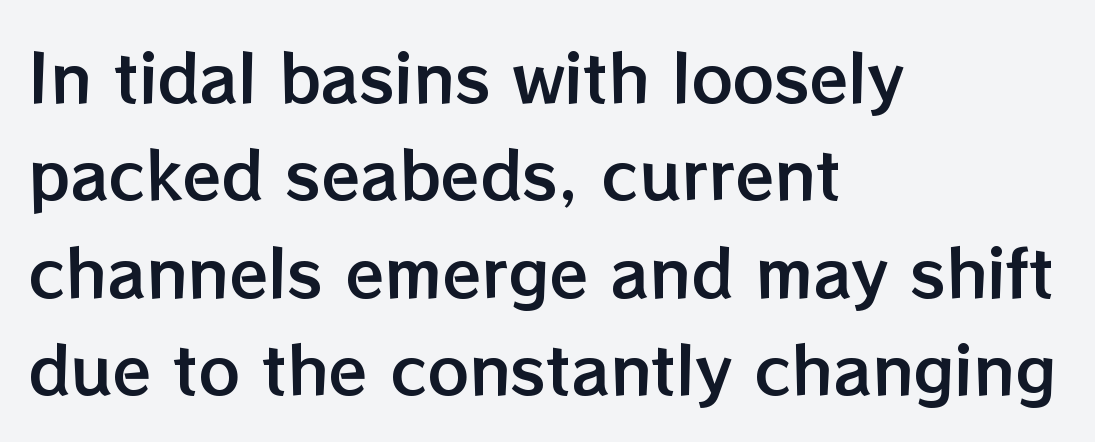
{"italic": "no", "width": "normal", "stroke_contrast": "low", "x_height": "medium", "monospaced": "no", "underline": "no", "align": "left", "line_spacing": "normal", "line_spacing_ratio": 1.52, "letter_spacing": "normal", "letter_spacing_em": 0.0, "glyph_px": 64}
